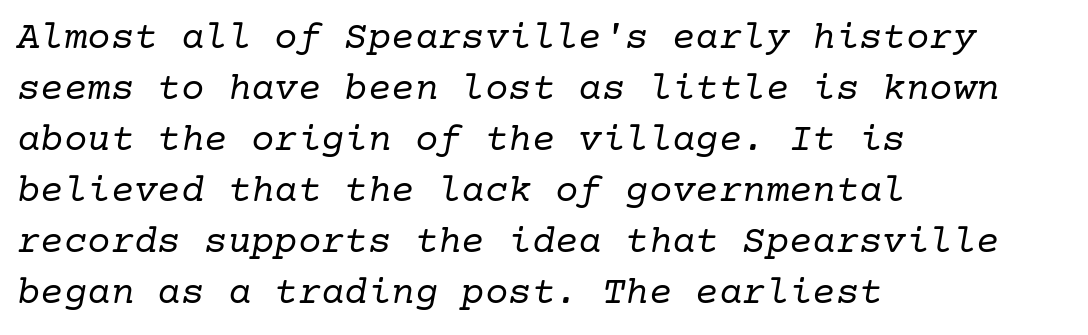
The image shows 39 px regular-weight serif type, italic (leaning right); set left-aligned, normal line spacing (1.31x), normal letter spacing, not underlined; low stroke contrast and a medium x-height.
